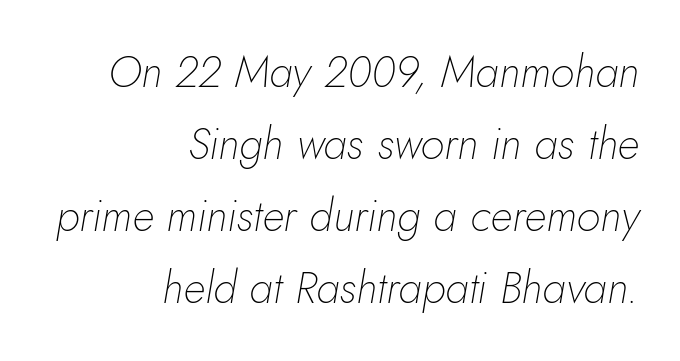
{"italic": "yes", "lean": "right", "slant_degrees": 10, "bold": "no", "weight": "thin", "width": "normal", "stroke_contrast": "low", "x_height": "small", "monospaced": "no", "underline": "no", "align": "right", "line_spacing": "normal", "line_spacing_ratio": 1.64, "letter_spacing": "normal", "letter_spacing_em": 0.0, "glyph_px": 44}
